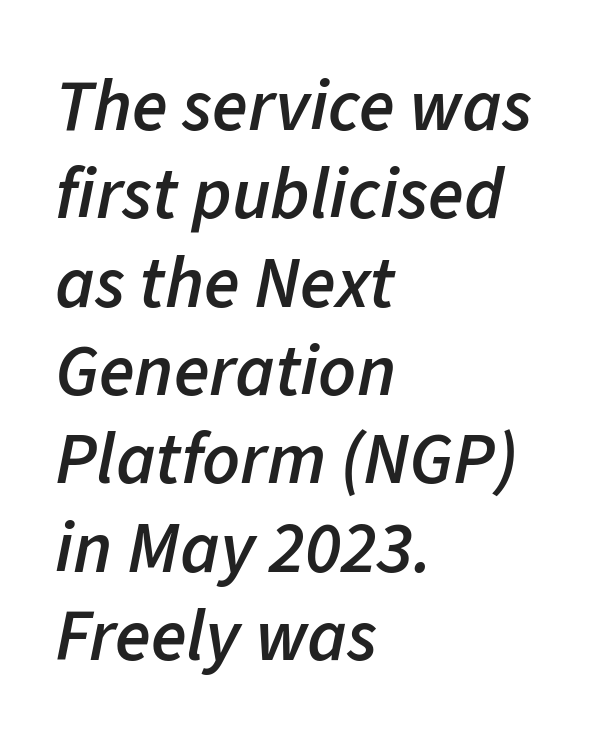
Just letters on the line, the space beneath them empty. Look at the tracking — it's just the regular setting, nothing added. The strokes are fattened partway — semibold, not bold. Character widths vary here, with narrow letters taking less room than wide ones.
